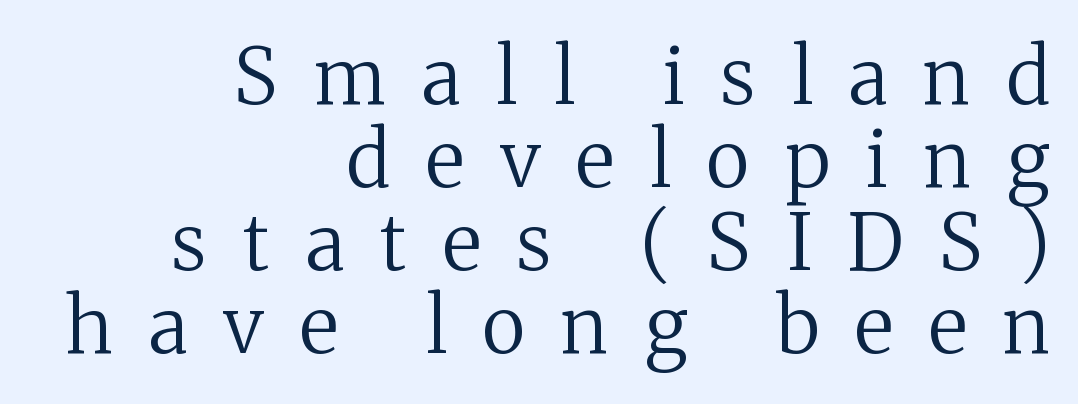
The image shows 77 px regular-weight serif type, upright; set right-aligned, tight line spacing (1.08x), unusually wide letter spacing (+0.47 em), not underlined; medium stroke contrast and a medium x-height.
